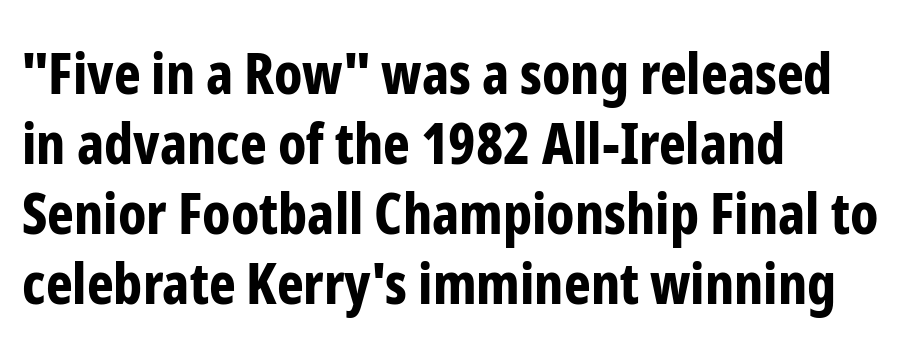
Q: Is the text bold? A: Yes.
Q: Is the text italic (slanted)? A: No, it is upright.
Q: Is the typeface a serif or a sans-serif typeface? A: Sans-serif.
Q: Is the text underlined? A: No.
Q: How is the paragraph aligned? A: Left-aligned.
Q: Is the spacing between letters normal or unusually wide? A: Normal.
Q: Width (condensed, normal, or wide)? A: Condensed.
Q: Stroke contrast? A: Low.
Q: x-height? A: Medium.
Q: Monospaced? A: No.
